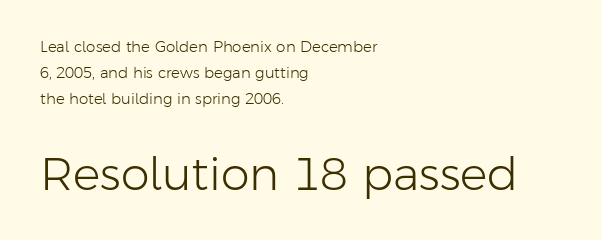
Q: Is the text bold? A: No.
Q: Is the text italic (slanted)? A: No, it is upright.
Q: Is the typeface a serif or a sans-serif typeface? A: Sans-serif.
Q: Is the text underlined? A: No.
Q: How is the paragraph aligned? A: Left-aligned.
Q: Is the spacing between letters normal or unusually wide? A: Normal.
Q: Which block of text is set in a larger size, the first (top) or the second (bottom)? A: The second (bottom) one.
Q: Width (condensed, normal, or wide)? A: Normal.
Q: Stroke contrast? A: Low.
Q: x-height? A: Medium.
Q: Monospaced? A: No.
